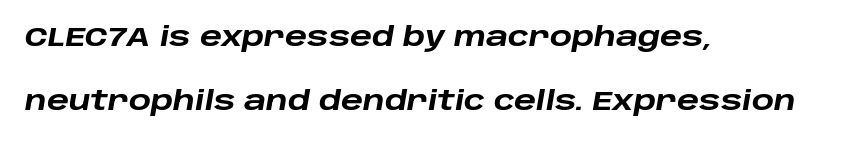
The image shows 26 px bold type, italic (leaning right); set left-aligned, loose line spacing (2.47x), normal letter spacing, not underlined.
